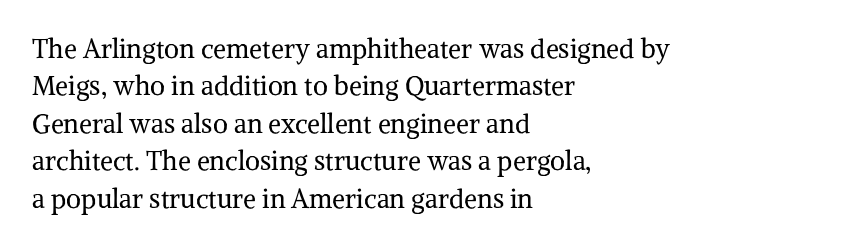
{"italic": "no", "bold": "no", "underline": "no", "align": "left", "line_spacing": "normal", "line_spacing_ratio": 1.44, "letter_spacing": "normal", "letter_spacing_em": 0.0, "glyph_px": 26}
